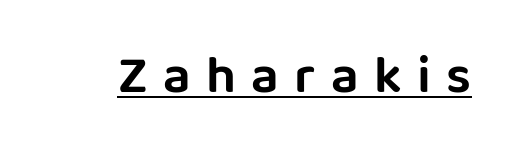
Q: Is the text italic (slanted)? A: No, it is upright.
Q: Is the typeface a serif or a sans-serif typeface? A: Sans-serif.
Q: Is the text underlined? A: Yes.
Q: Is the spacing between letters normal or unusually wide? A: Unusually wide.
Q: Width (condensed, normal, or wide)? A: Normal.
Q: Stroke contrast? A: Low.
Q: x-height? A: Large.
Q: Monospaced? A: No.
